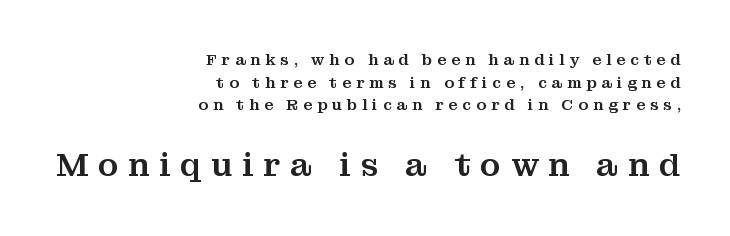
The image shows 33 px serif type, upright; set right-aligned, normal line spacing (1.41x), unusually wide letter spacing (+0.3 em), not underlined; the second (bottom) block is 2.06x larger; medium stroke contrast and a medium x-height.
